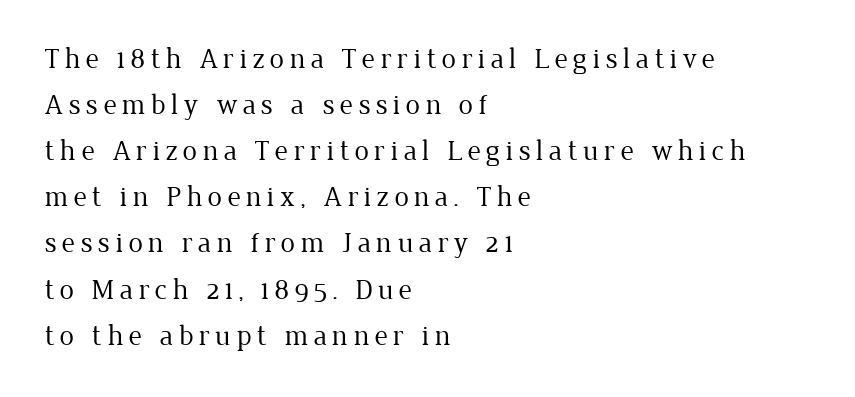
The designer went with a serif here, giving each stem small feet. Summary of weight: not heavy and not bold. Italic: no, the glyphs are upright roman. Reading down the block, your eye returns to a fixed left position each line. Here the designer chose a conventional face with non-uniform glyph widths. The words here are not underlined.
